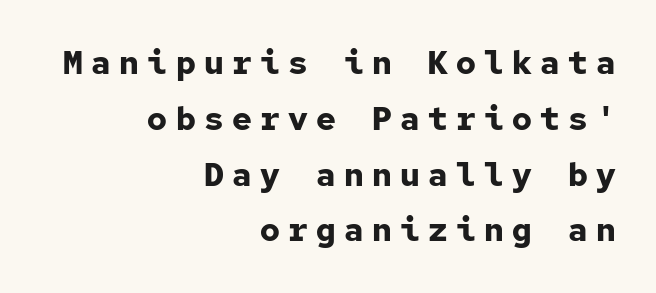
The image shows 33 px bold sans-serif type, upright, monospaced; set right-aligned, normal line spacing (1.69x), unusually wide letter spacing (+0.25 em), not underlined; low stroke contrast and a medium x-height.
